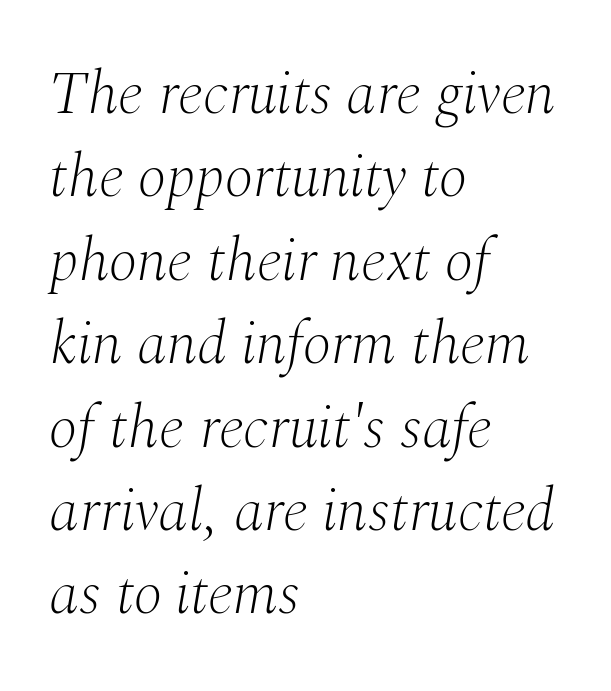
Q: Is the text bold? A: No.
Q: Is the text italic (slanted)? A: Yes, it leans right by about 10 degrees.
Q: Is the typeface a serif or a sans-serif typeface? A: Serif.
Q: Is the text underlined? A: No.
Q: How is the paragraph aligned? A: Left-aligned.
Q: Is the spacing between letters normal or unusually wide? A: Normal.
Q: Is the spacing between lines tight, normal or loose? A: Normal.
Q: Width (condensed, normal, or wide)? A: Normal.
Q: Stroke contrast? A: Medium.
Q: x-height? A: Medium.
Q: Monospaced? A: No.
